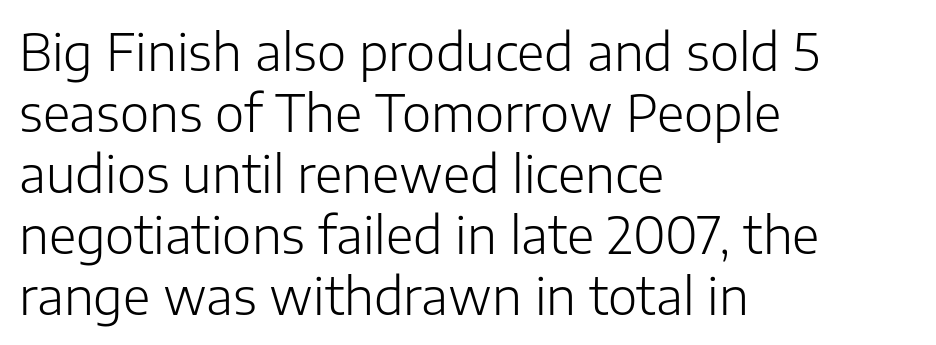
Q: Is the text bold? A: No.
Q: Is the text italic (slanted)? A: No, it is upright.
Q: Is the typeface a serif or a sans-serif typeface? A: Sans-serif.
Q: Is the text underlined? A: No.
Q: How is the paragraph aligned? A: Left-aligned.
Q: Is the spacing between letters normal or unusually wide? A: Normal.
Q: Width (condensed, normal, or wide)? A: Normal.
Q: Stroke contrast? A: Low.
Q: x-height? A: Medium.
Q: Monospaced? A: No.
